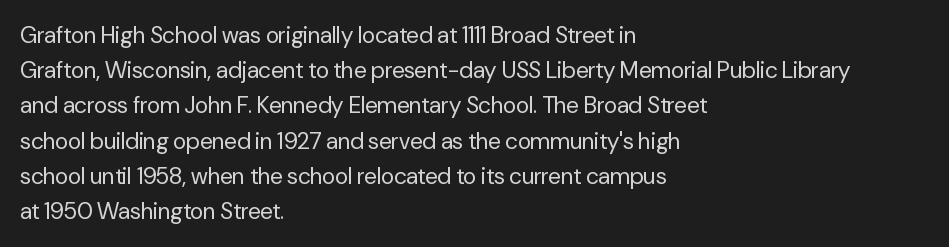
A typesetter would call this leading conventional body-copy spacing. Casual observation: everything's shoved over to the left. Counters stay open thanks to moderate or lighter strokes. The lettering stays uniformly vertical, giving the passage a roman look. No extra tracking has been applied to these lines. The gap between lines stays unmarked.
